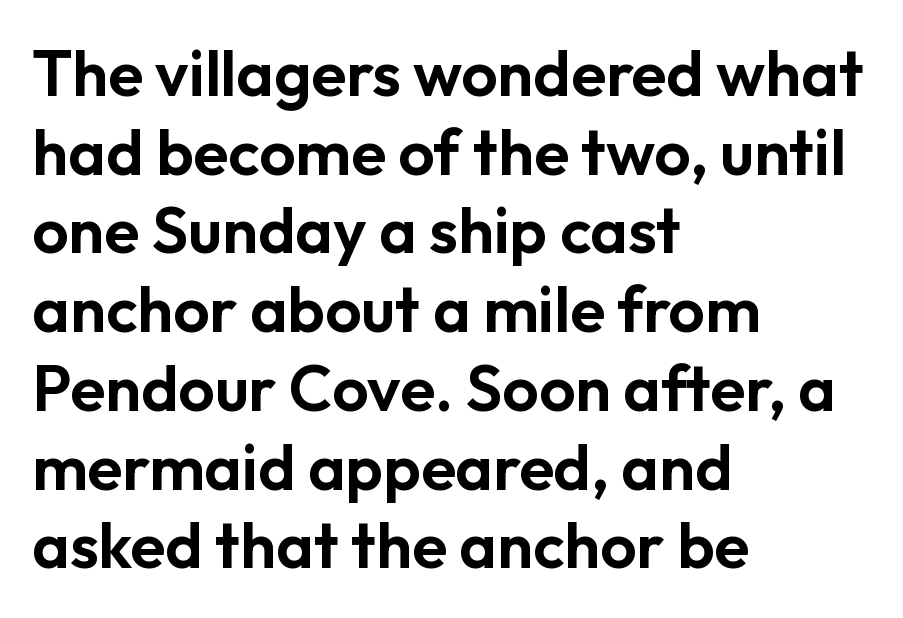
{"serif": "no", "italic": "no", "width": "normal", "stroke_contrast": "low", "x_height": "medium", "monospaced": "no", "underline": "no", "align": "left", "line_spacing_ratio": 1.23, "letter_spacing": "normal", "letter_spacing_em": 0.0, "glyph_px": 64}
